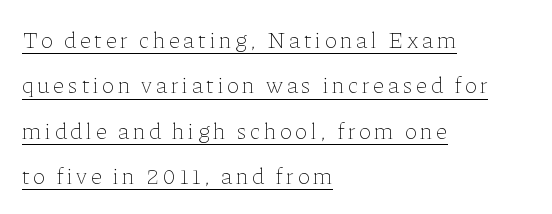
The letters stand straight up with perfectly vertical stems. The passage shown stacks its lines with a broad gap. Underline: present. Heft: none added — not bold. Teacher's note: observe the even left margin — that is flush-left alignment.
